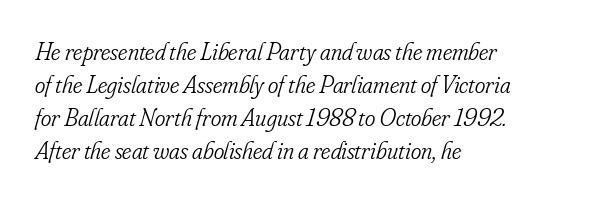
Normally led — the rows are evenly, conventionally spaced. The letters look calm and open, with moderate or lighter stems. The typesetter chose a ragged-right arrangement here. Descender tails drop into unmarked territory.
